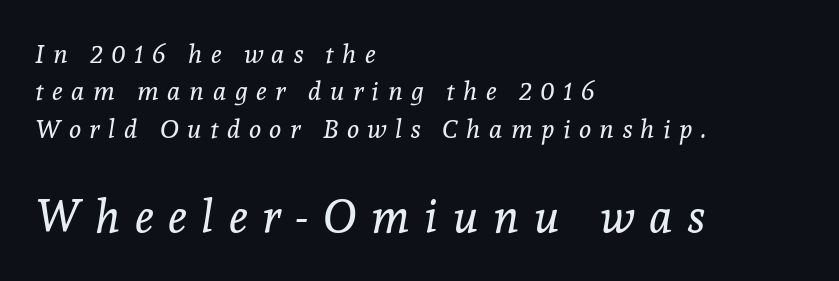
Q: Is the text bold? A: No.
Q: Is the text italic (slanted)? A: Yes, it leans right by about 8 degrees.
Q: Is the typeface a serif or a sans-serif typeface? A: Serif.
Q: Is the text underlined? A: No.
Q: How is the paragraph aligned? A: Left-aligned.
Q: Is the spacing between letters normal or unusually wide? A: Unusually wide.
Q: Is the spacing between lines tight, normal or loose? A: Normal.
Q: Which block of text is set in a larger size, the first (top) or the second (bottom)? A: The second (bottom) one.
Q: Width (condensed, normal, or wide)? A: Normal.
Q: x-height? A: Medium.
Q: Monospaced? A: No.
